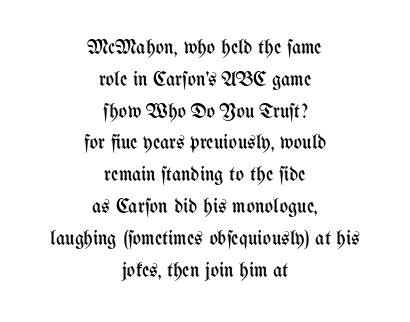
{"italic": "no", "bold": "no", "underline": "no", "align": "center", "line_spacing": "normal", "line_spacing_ratio": 1.59, "letter_spacing": "normal", "letter_spacing_em": 0.0, "glyph_px": 20}
